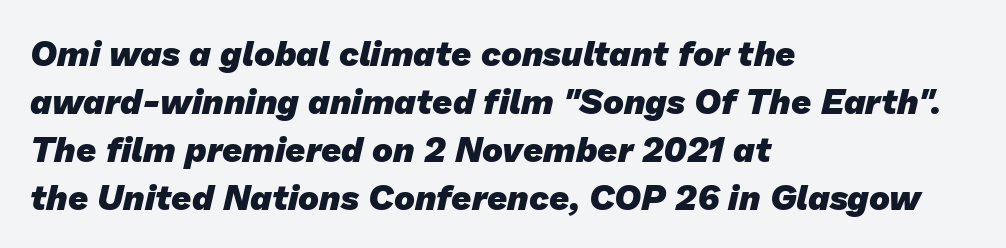
Q: Is the text bold? A: Yes.
Q: Is the typeface a serif or a sans-serif typeface? A: Sans-serif.
Q: Is the text underlined? A: No.
Q: How is the paragraph aligned? A: Left-aligned.
Q: Is the spacing between letters normal or unusually wide? A: Normal.
Q: Is the spacing between lines tight, normal or loose? A: Normal.
Q: Width (condensed, normal, or wide)? A: Normal.
Q: Stroke contrast? A: Low.
Q: x-height? A: Medium.
Q: Monospaced? A: No.
